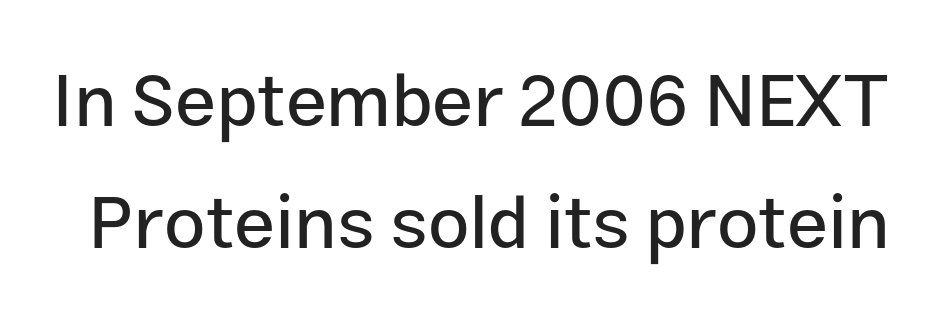
The image shows 74 px sans-serif type, upright; set normal line spacing (1.65x), normal letter spacing, not underlined; low stroke contrast and a medium x-height.
